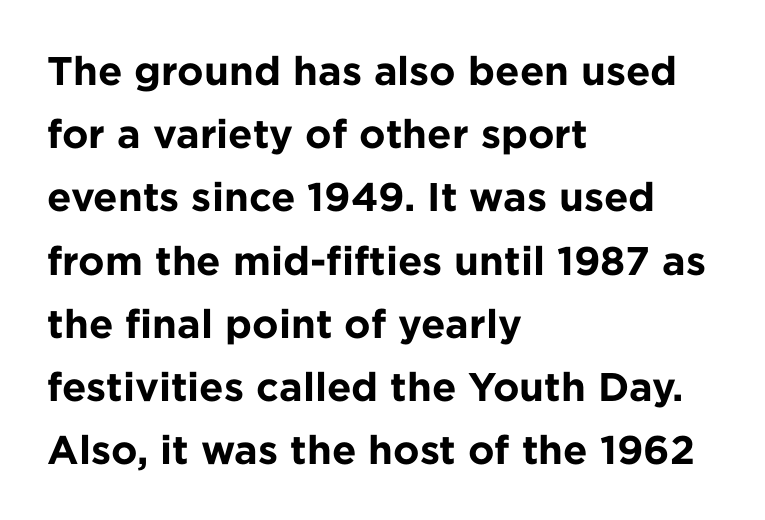
Q: Is the text bold? A: Yes.
Q: Is the text italic (slanted)? A: No, it is upright.
Q: Is the typeface a serif or a sans-serif typeface? A: Sans-serif.
Q: Is the text underlined? A: No.
Q: How is the paragraph aligned? A: Left-aligned.
Q: Is the spacing between letters normal or unusually wide? A: Normal.
Q: Is the spacing between lines tight, normal or loose? A: Normal.
Q: Width (condensed, normal, or wide)? A: Normal.
Q: Stroke contrast? A: Low.
Q: x-height? A: Medium.
Q: Monospaced? A: No.
